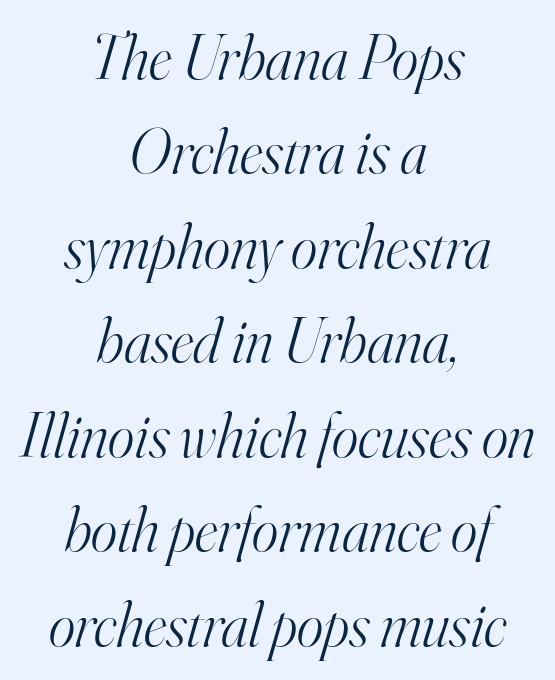
{"serif": "yes", "italic": "yes", "lean": "right", "slant_degrees": 16, "bold": "no", "weight": "light", "width": "normal", "stroke_contrast": "high", "x_height": "small", "monospaced": "no", "underline": "no", "align": "center", "line_spacing": "normal", "line_spacing_ratio": 1.5, "letter_spacing": "normal", "letter_spacing_em": 0.0, "glyph_px": 63}
